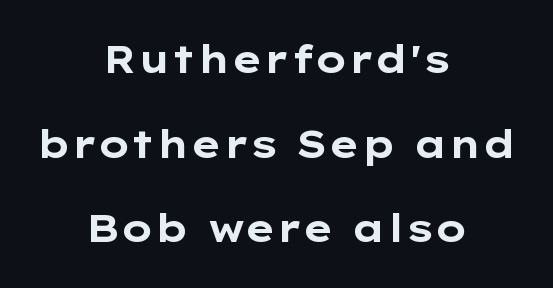
Q: Is the text bold? A: Yes.
Q: Is the text italic (slanted)? A: No, it is upright.
Q: Is the typeface a serif or a sans-serif typeface? A: Sans-serif.
Q: Is the text underlined? A: No.
Q: How is the paragraph aligned? A: Centered.
Q: Is the spacing between letters normal or unusually wide? A: Normal.
Q: Is the spacing between lines tight, normal or loose? A: Loose.
Q: Width (condensed, normal, or wide)? A: Wide.
Q: Stroke contrast? A: Low.
Q: x-height? A: Medium.
Q: Monospaced? A: No.
